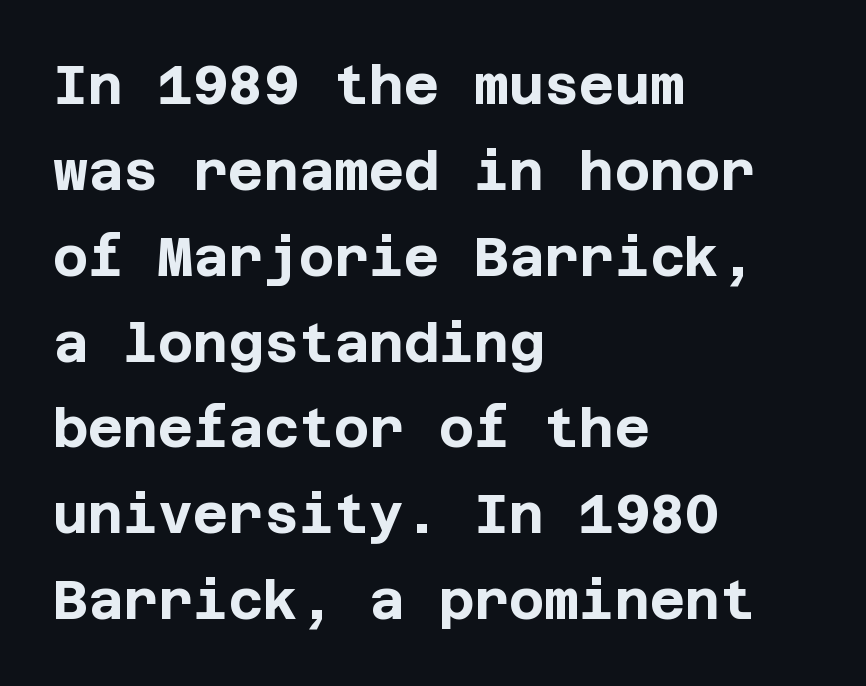
Q: Is the text bold? A: Yes.
Q: Is the text italic (slanted)? A: No, it is upright.
Q: Is the typeface a serif or a sans-serif typeface? A: Sans-serif.
Q: Is the text underlined? A: No.
Q: How is the paragraph aligned? A: Left-aligned.
Q: Is the spacing between letters normal or unusually wide? A: Normal.
Q: Is the spacing between lines tight, normal or loose? A: Normal.
Q: Width (condensed, normal, or wide)? A: Normal.
Q: Stroke contrast? A: Low.
Q: x-height? A: Large.
